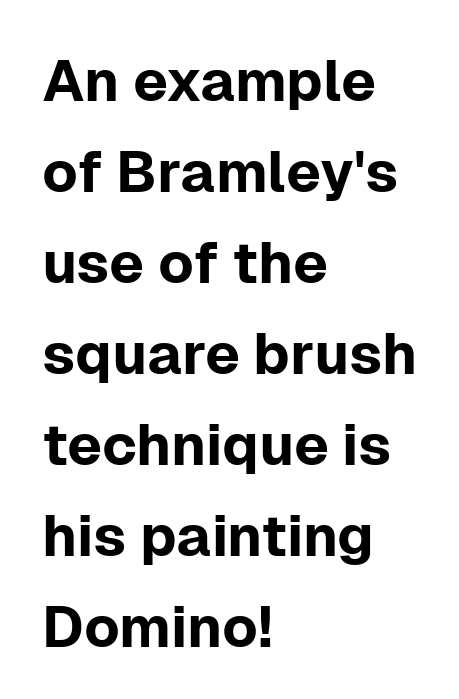
Q: Is the text italic (slanted)? A: No, it is upright.
Q: Is the typeface a serif or a sans-serif typeface? A: Sans-serif.
Q: Is the text underlined? A: No.
Q: How is the paragraph aligned? A: Left-aligned.
Q: Is the spacing between letters normal or unusually wide? A: Normal.
Q: Is the spacing between lines tight, normal or loose? A: Normal.
Q: Width (condensed, normal, or wide)? A: Normal.
Q: Stroke contrast? A: Low.
Q: x-height? A: Medium.
Q: Monospaced? A: No.
